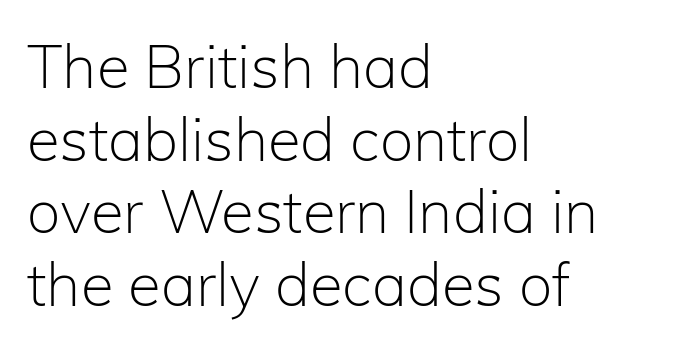
Q: Is the text bold? A: No.
Q: Is the text italic (slanted)? A: No, it is upright.
Q: Is the typeface a serif or a sans-serif typeface? A: Sans-serif.
Q: Is the text underlined? A: No.
Q: How is the paragraph aligned? A: Left-aligned.
Q: Is the spacing between letters normal or unusually wide? A: Normal.
Q: Width (condensed, normal, or wide)? A: Normal.
Q: Stroke contrast? A: Low.
Q: x-height? A: Medium.
Q: Monospaced? A: No.
